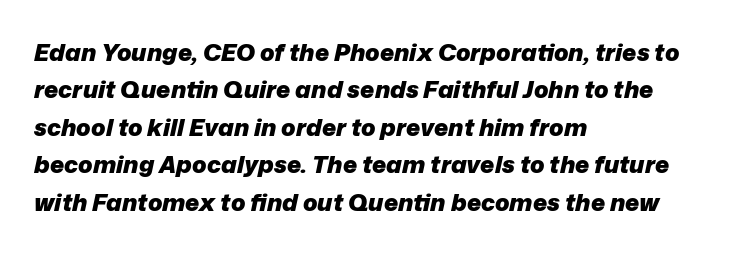
In terms of posture, this sample is oblique. Students, this is bold: see how much ink each stroke carries. These lines stack with their left ends in a neat column. No word sits above an underline.
